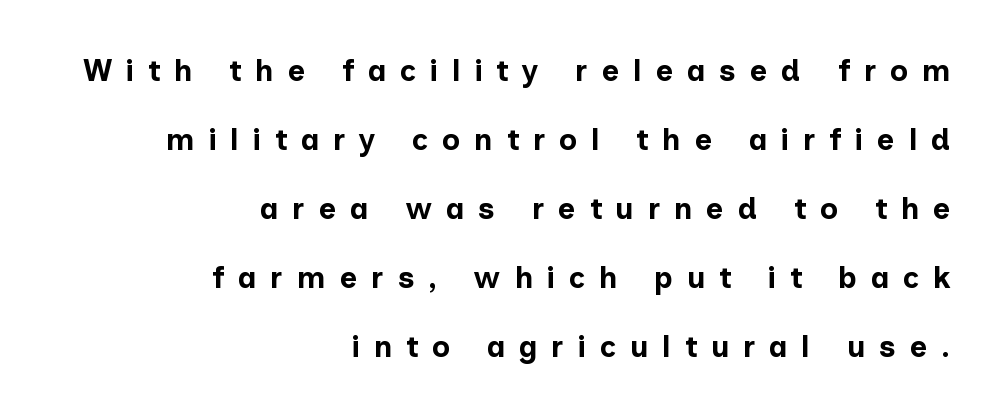
Q: Is the text bold? A: Yes.
Q: Is the text italic (slanted)? A: No, it is upright.
Q: Is the typeface a serif or a sans-serif typeface? A: Sans-serif.
Q: Is the text underlined? A: No.
Q: How is the paragraph aligned? A: Right-aligned.
Q: Is the spacing between letters normal or unusually wide? A: Unusually wide.
Q: Is the spacing between lines tight, normal or loose? A: Loose.
Q: Width (condensed, normal, or wide)? A: Normal.
Q: Stroke contrast? A: Low.
Q: x-height? A: Medium.
Q: Monospaced? A: No.
